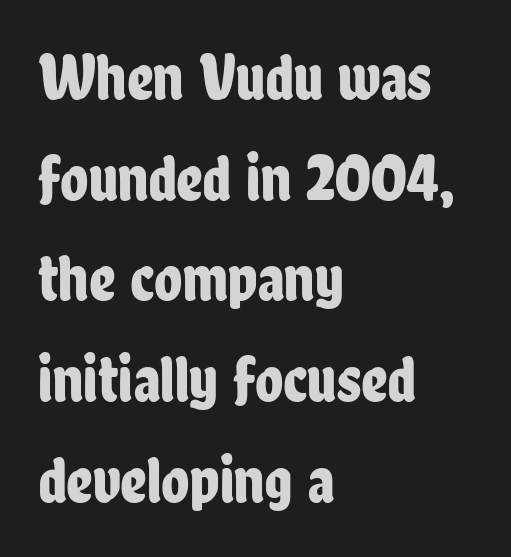
Q: Is the text italic (slanted)? A: No, it is upright.
Q: Is the typeface a serif or a sans-serif typeface? A: Sans-serif.
Q: Is the text underlined? A: No.
Q: How is the paragraph aligned? A: Left-aligned.
Q: Is the spacing between letters normal or unusually wide? A: Normal.
Q: Is the spacing between lines tight, normal or loose? A: Normal.
Q: Width (condensed, normal, or wide)? A: Condensed.
Q: Stroke contrast? A: Low.
Q: x-height? A: Medium.
Q: Monospaced? A: No.
